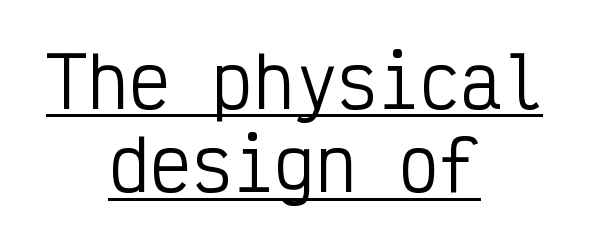
Q: Is the text bold? A: No.
Q: Is the text italic (slanted)? A: No, it is upright.
Q: Is the typeface a serif or a sans-serif typeface? A: Sans-serif.
Q: Is the text underlined? A: Yes.
Q: How is the paragraph aligned? A: Centered.
Q: Is the spacing between letters normal or unusually wide? A: Normal.
Q: Width (condensed, normal, or wide)? A: Condensed.
Q: Stroke contrast? A: Low.
Q: x-height? A: Medium.
Q: Monospaced? A: Yes.
